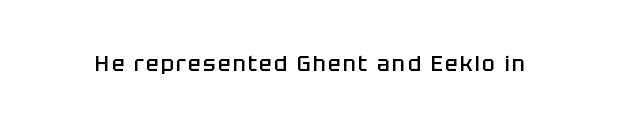
Q: Is the text bold? A: Semi-bold.
Q: Is the text italic (slanted)? A: No, it is upright.
Q: Is the text underlined? A: No.
